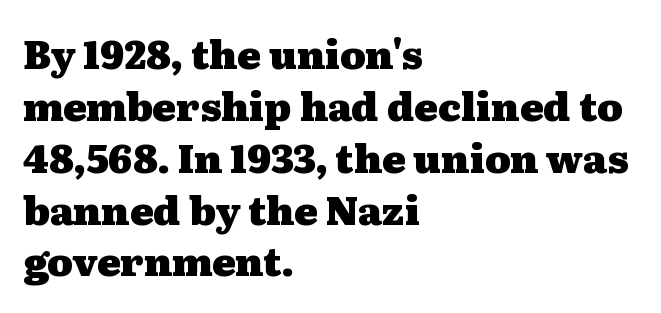
The image shows 39 px heavy, wide serif type, upright; set left-aligned, normal line spacing (1.33x), normal letter spacing, not underlined; medium stroke contrast and a medium x-height.
